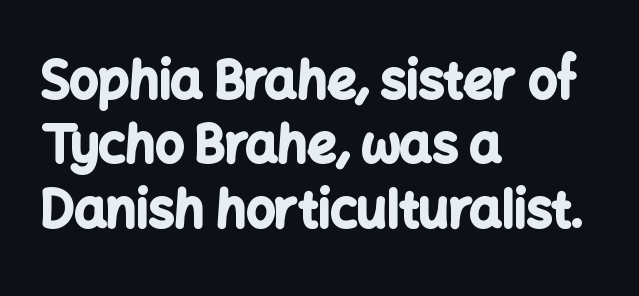
The passage shown is typeset with a sans-serif family. Is the letter spacing exaggerated? No — it looks like the ordinary default. The lines sit at an ordinary, default distance from one another. The face used here has the dense, thick strokes of a bold. Do the characters align in a grid? No, the font is proportional.
